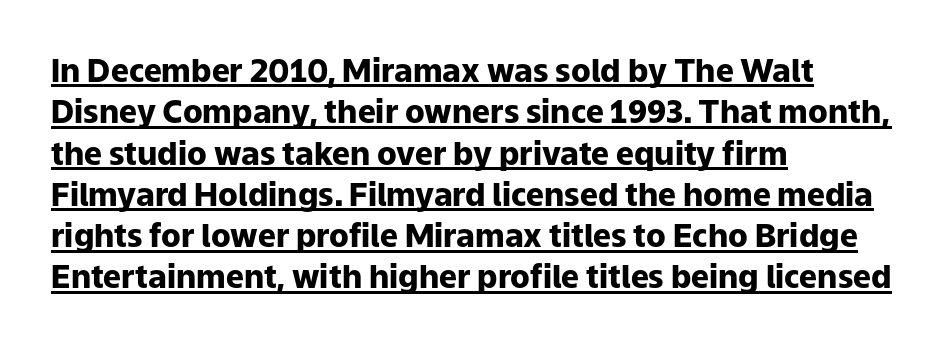
The typesetter chose a ragged-right arrangement here. The passage shown is typed in a proportional face where columns would drift. The letters stand upright; this is a roman face. Tracking here is standard; glyphs follow each other at the usual distance. Successive baselines arrive at the customary interval. Descenders here cross a horizontal rule under the line.
